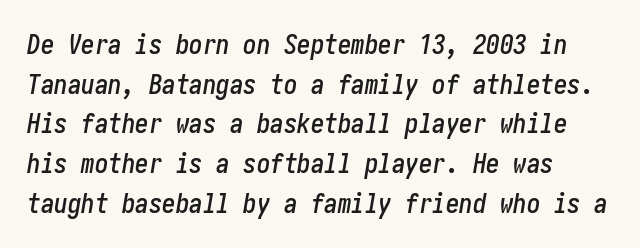
The rendering keeps characters at their native spacing. What's the leading like? Ordinary, nothing unusual. No word sits above an underline. Which margin do the lines hug? The left one — the right edge is uneven. The passage shown leans; its letterforms are oblique.
